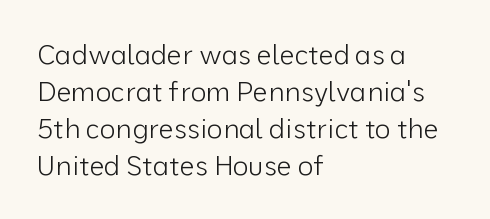
{"italic": "no", "bold": "no", "underline": "no", "align": "left", "line_spacing": "normal", "line_spacing_ratio": 1.37, "letter_spacing": "normal", "letter_spacing_em": 0.0, "glyph_px": 27}
